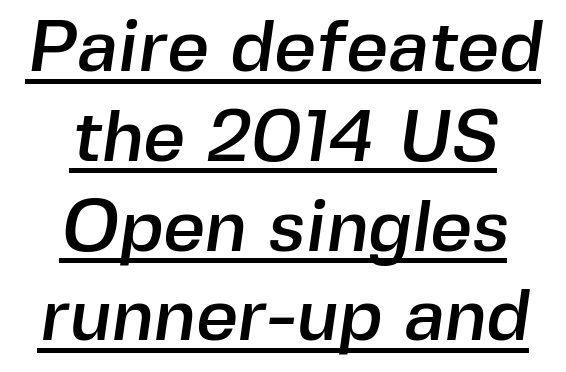
Notice how a bar underscores the lettering throughout. You can tell from the bare stems that sans-serif type was used. Varying glyph widths throughout — classic text-font behaviour. Characters follow at the spacing the type designer built in. Neither beginnings nor endings align; midpoints do.
